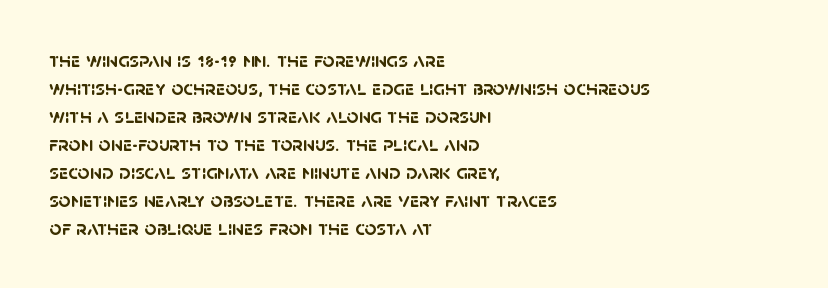
Q: Is the text bold? A: Yes.
Q: Is the text underlined? A: No.
Q: How is the paragraph aligned? A: Left-aligned.
Q: Is the spacing between letters normal or unusually wide? A: Normal.
Q: Is the spacing between lines tight, normal or loose? A: Normal.
